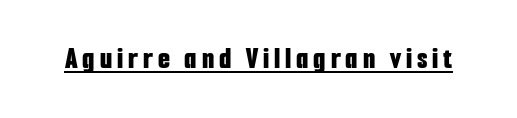
Q: Is the text bold? A: Yes.
Q: Is the text italic (slanted)? A: No, it is upright.
Q: Is the typeface a serif or a sans-serif typeface? A: Sans-serif.
Q: Is the text underlined? A: Yes.
Q: Width (condensed, normal, or wide)? A: Condensed.
Q: Stroke contrast? A: Low.
Q: x-height? A: Medium.
Q: Monospaced? A: No.
